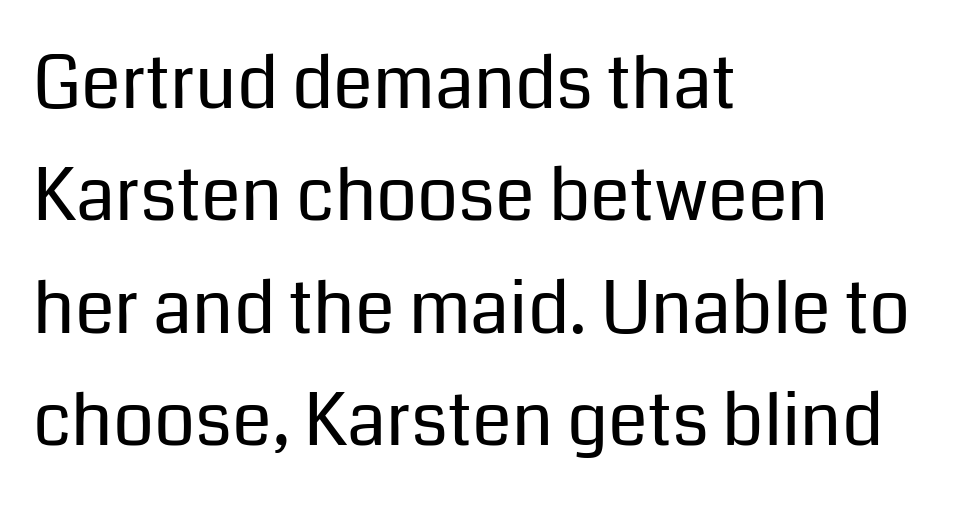
A typesetter would call this proportional, since set widths differ per character. Check the space under the baseline: it is left empty. Glyph-to-glyph distance matches everyday printed text. Reading down the block, your eye returns to a fixed left position each line. Quick note: interline space is typical.
